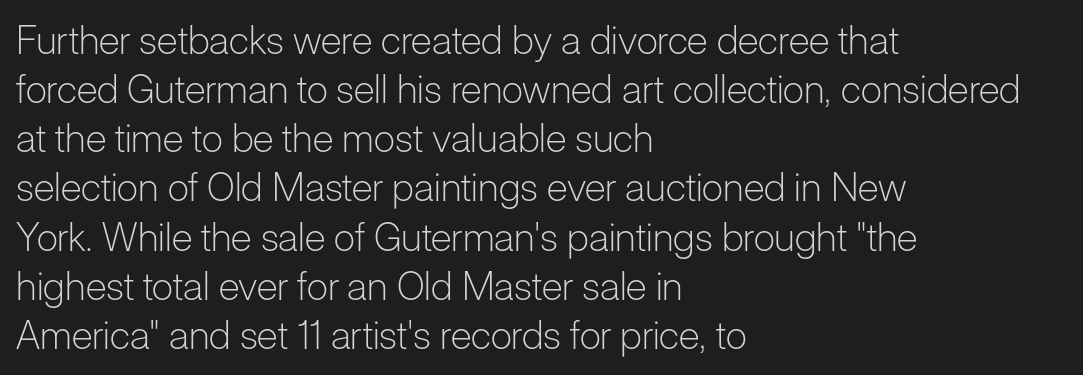
Regarding serifs, this sample does without them. Does extra space separate the letters? No, they use regular spacing. Is this a fixed-width face? No — the glyphs have proportional, varying widths. These lines sit exactly where default settings would place them.
